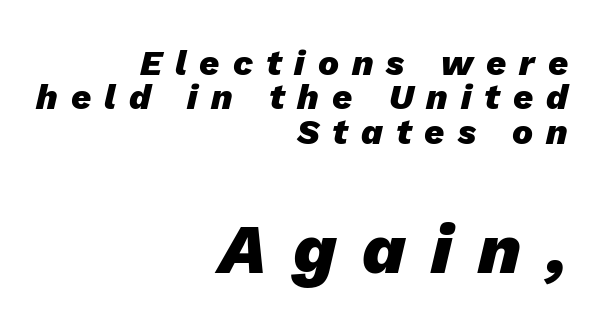
The image shows 70 px heavy type, italic (leaning right); set right-aligned, tight line spacing (0.98x), unusually wide letter spacing (+0.37 em), not underlined; the second (bottom) block is 2.0x larger; low stroke contrast and a medium x-height.
